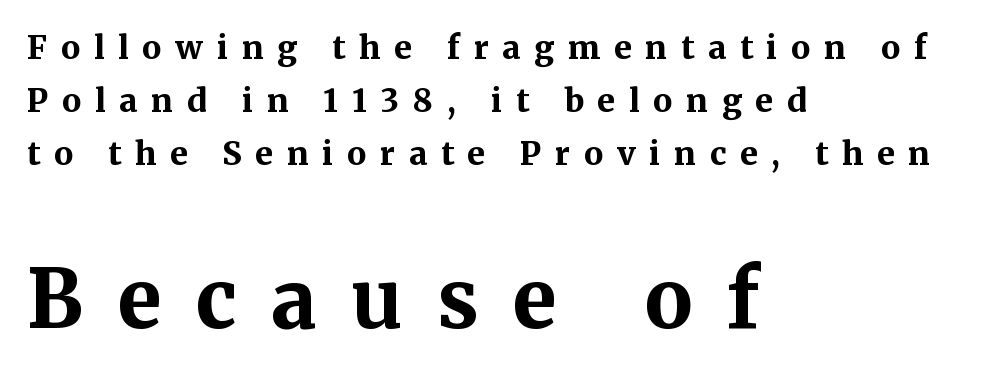
The glyphs have the mass of a bold cut. Which of the two is more prominent by size? The second, at the bottom. The typography opts for an upright posture over an oblique one. The type family on display is of the serif kind.
